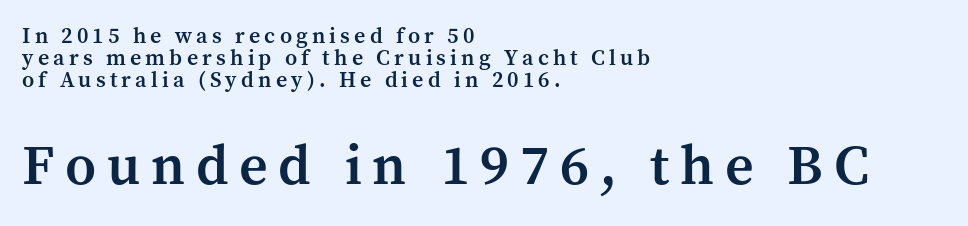
{"serif": "yes", "italic": "no", "bold": "semi", "weight": "semibold", "width": "normal", "stroke_contrast": "medium", "x_height": "medium", "monospaced": "no", "underline": "no", "align": "left", "line_spacing": "tight", "line_spacing_ratio": 0.99, "larger_block": "second", "size_ratio": 2.55, "glyph_px": 56}
